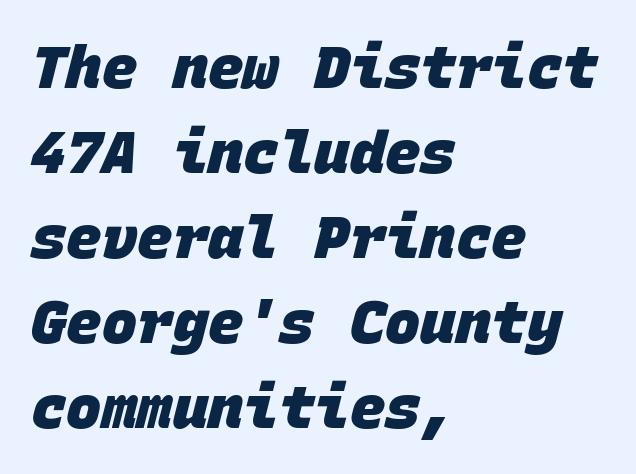
{"serif": "no", "bold": "yes", "weight": "heavy", "width": "normal", "stroke_contrast": "low", "x_height": "large", "monospaced": "yes", "underline": "no", "align": "left", "line_spacing": "normal", "line_spacing_ratio": 1.44, "letter_spacing": "normal", "letter_spacing_em": 0.0, "glyph_px": 59}
